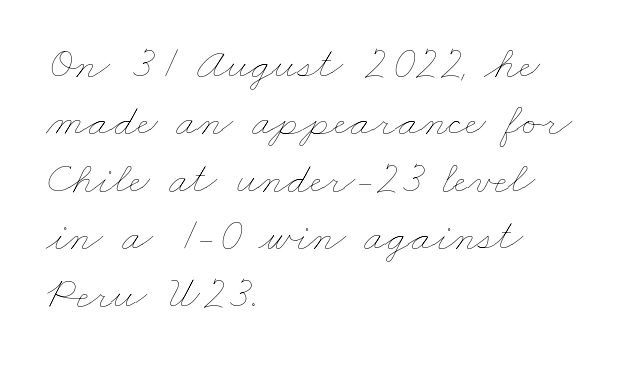
Words float on clear page, feet unadorned. The font sits on the lighter half of the weight spectrum, regular included. Teacher's note: observe the even left margin — that is flush-left alignment. How are the letters spaced? Ordinarily, with no added tracking. A typesetter would call this leading conventional body-copy spacing. The letters advance in unequal steps, a hallmark of proportional type.
